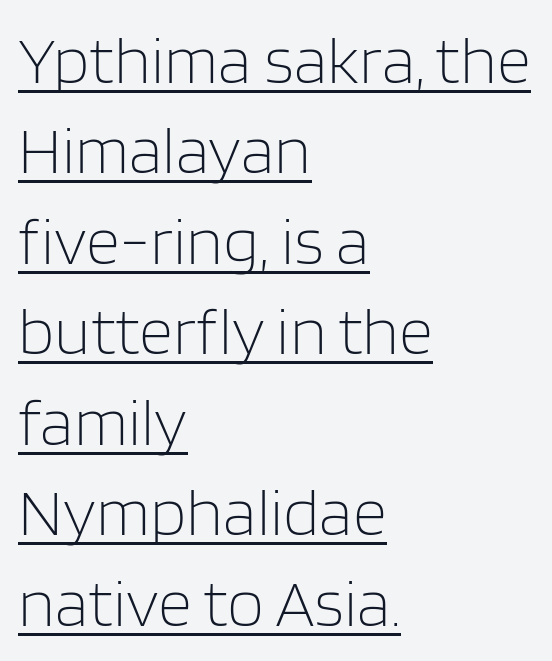
Q: Is the text bold? A: No.
Q: Is the text italic (slanted)? A: No, it is upright.
Q: Is the typeface a serif or a sans-serif typeface? A: Sans-serif.
Q: Is the text underlined? A: Yes.
Q: How is the paragraph aligned? A: Left-aligned.
Q: Is the spacing between letters normal or unusually wide? A: Normal.
Q: Is the spacing between lines tight, normal or loose? A: Normal.
Q: Width (condensed, normal, or wide)? A: Normal.
Q: Stroke contrast? A: Low.
Q: x-height? A: Large.
Q: Monospaced? A: No.
